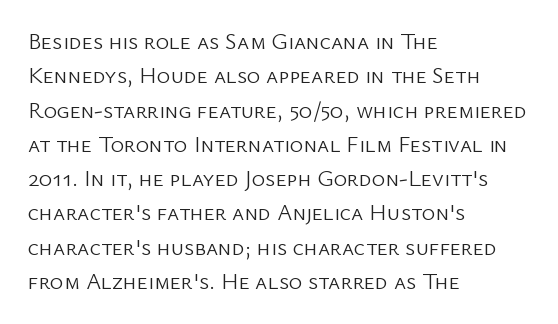
{"italic": "no", "bold": "no", "underline": "no", "align": "left", "line_spacing": "normal", "line_spacing_ratio": 1.49, "letter_spacing": "normal", "letter_spacing_em": 0.0, "glyph_px": 23}
